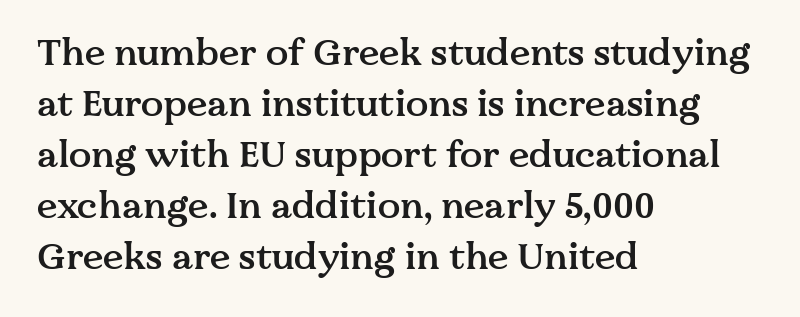
Q: Is the text bold? A: Semi-bold.
Q: Is the text italic (slanted)? A: No, it is upright.
Q: Is the typeface a serif or a sans-serif typeface? A: Serif.
Q: Is the text underlined? A: No.
Q: How is the paragraph aligned? A: Left-aligned.
Q: Is the spacing between letters normal or unusually wide? A: Normal.
Q: Is the spacing between lines tight, normal or loose? A: Normal.
Q: Width (condensed, normal, or wide)? A: Normal.
Q: Stroke contrast? A: Medium.
Q: x-height? A: Medium.
Q: Monospaced? A: No.
